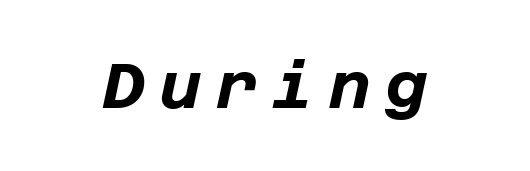
{"italic": "yes", "lean": "right", "slant_degrees": 12, "bold": "yes", "weight": "bold", "width": "normal", "stroke_contrast": "low", "x_height": "large", "underline": "no", "align": "center", "letter_spacing": "wide", "letter_spacing_em": 0.23, "glyph_px": 64}
